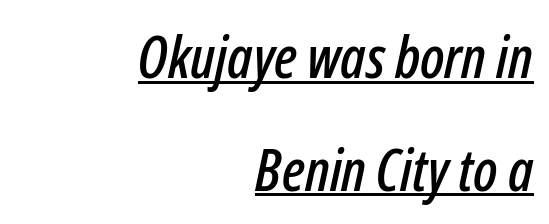
The image shows 58 px condensed type, italic (leaning right); set right-aligned, loose line spacing (1.94x), normal letter spacing, underlined; low stroke contrast and a medium x-height.
